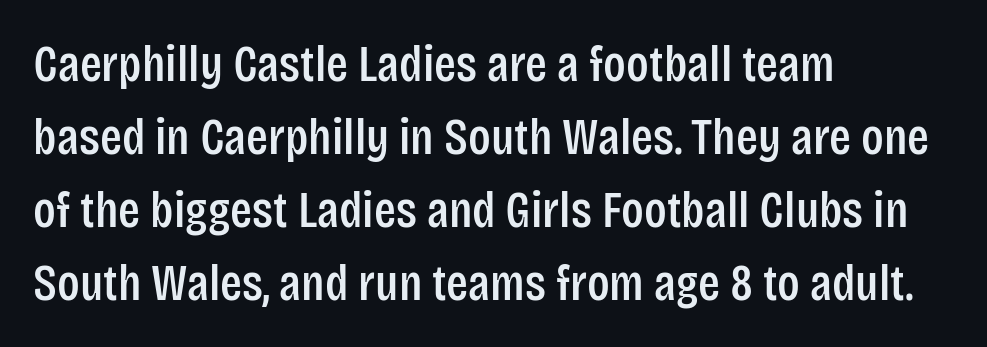
The font family rendered here belongs to the sans-serif group. Line spacing here is normal. Students, note that the glyphs here touch the page at normal intervals. Here the designer chose a conventional face with non-uniform glyph widths.
